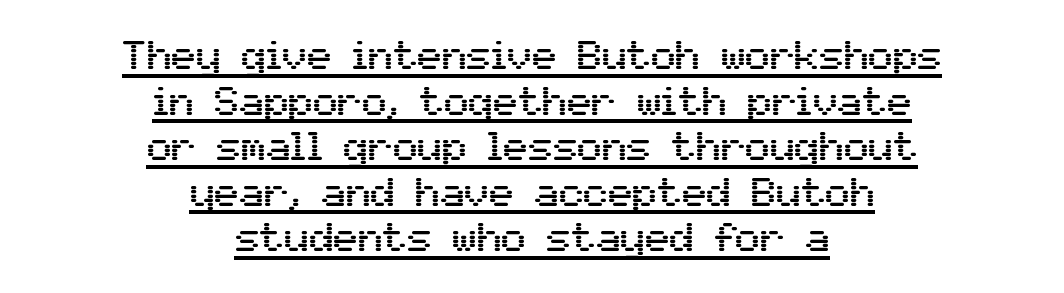
You could not count columns in this text — the font is proportionally spaced. The designer went with a sans here, leaving each stem footless. The glyphs are accompanied by a horizontal stroke just below them. Is there any slant? The stems are plumb. Students, note that the glyphs here touch the page at normal intervals. Reading down the column, the eye jumps only a short way to each next line.
